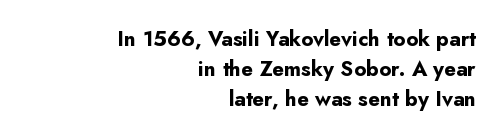
The line texture is even and compact thanks to regular tracking. The typesetter chose a ragged-left arrangement here. Bold? Absolutely — the strokes are thick and heavy. Nobody drew a line under any word here. It's the straight-up-and-down kind of type. The block of text has a typical density, with ordinary space between rows.
